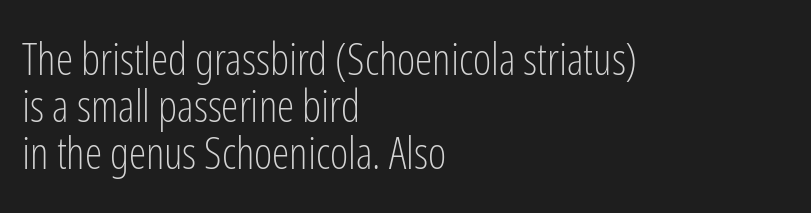
Q: Is the text bold? A: No.
Q: Is the text italic (slanted)? A: No, it is upright.
Q: Is the typeface a serif or a sans-serif typeface? A: Sans-serif.
Q: Is the text underlined? A: No.
Q: How is the paragraph aligned? A: Left-aligned.
Q: Is the spacing between letters normal or unusually wide? A: Normal.
Q: Is the spacing between lines tight, normal or loose? A: Tight.
Q: Width (condensed, normal, or wide)? A: Condensed.
Q: Stroke contrast? A: Low.
Q: x-height? A: Medium.
Q: Monospaced? A: No.
